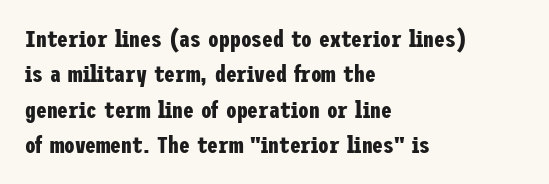
The image shows 24 px bold type, upright; set left-aligned, normal line spacing (1.47x), normal letter spacing, not underlined.
